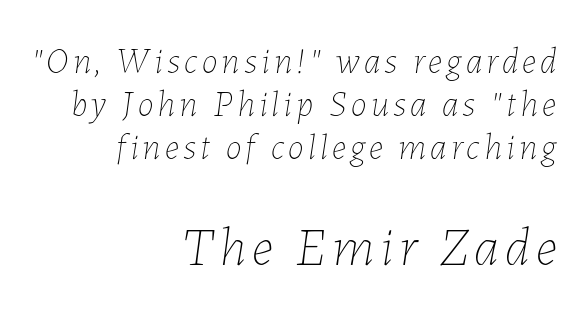
{"italic": "yes", "lean": "right", "slant_degrees": 7, "bold": "no", "weight": "thin", "width": "normal", "stroke_contrast": "low", "x_height": "medium", "monospaced": "no", "underline": "no", "align": "right", "line_spacing_ratio": 1.19, "larger_block": "second", "size_ratio": 1.5, "glyph_px": 54}
